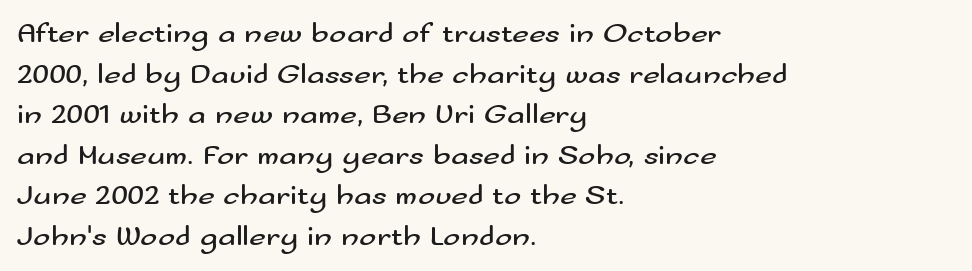
Q: Is the text bold? A: No.
Q: Is the text italic (slanted)? A: No, it is upright.
Q: Is the typeface a serif or a sans-serif typeface? A: Sans-serif.
Q: Is the text underlined? A: No.
Q: How is the paragraph aligned? A: Left-aligned.
Q: Is the spacing between letters normal or unusually wide? A: Normal.
Q: Is the spacing between lines tight, normal or loose? A: Normal.
Q: Width (condensed, normal, or wide)? A: Wide.
Q: Stroke contrast? A: Medium.
Q: x-height? A: Small.
Q: Monospaced? A: No.
